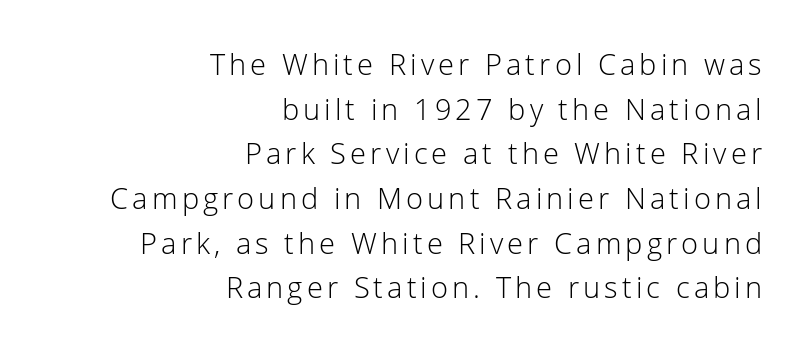
Q: Is the text bold? A: No.
Q: Is the text italic (slanted)? A: No, it is upright.
Q: Is the typeface a serif or a sans-serif typeface? A: Sans-serif.
Q: Is the text underlined? A: No.
Q: How is the paragraph aligned? A: Right-aligned.
Q: Is the spacing between lines tight, normal or loose? A: Normal.
Q: Width (condensed, normal, or wide)? A: Normal.
Q: Stroke contrast? A: Low.
Q: x-height? A: Medium.
Q: Monospaced? A: No.
